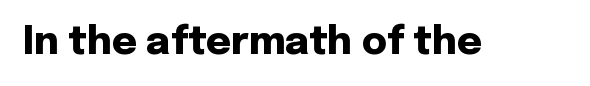
Here the designer chose a conventional face with non-uniform glyph widths. No word sits above an underline. This is roman type, the default non-slanted kind. Look at the tracking — it's just the regular setting, nothing added. Are there feet on the stems? There aren't — it's a sans. Compared with an ordinary text face, these strokes are far heavier — a full bold.
